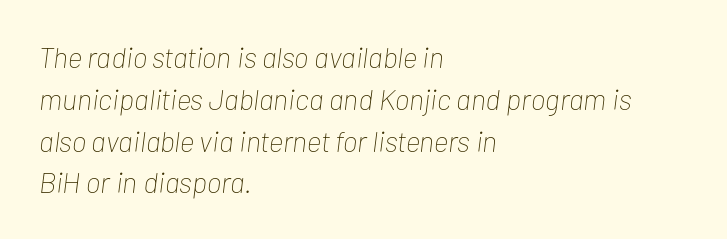
The passage is arranged the way most books set body copy — flush left. The type is set solid horizontally, with unmodified tracking. Leading: standard. Nobody drew a line under any word here.
